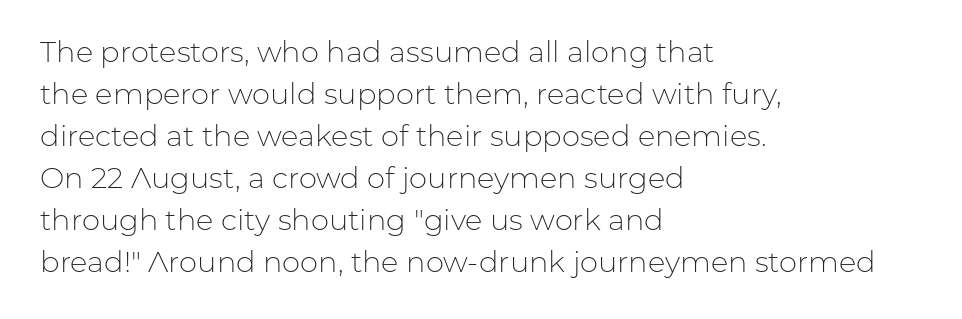
The characters are drawn with everyday or finer stroke widths. Proportional: the letters do not fall into vertical columns. The font family rendered here belongs to the sans-serif group. Quick note: interline space is typical. The setting favours the left margin, as ordinary paragraphs usually do. The lettering stays uniformly vertical, giving the passage a roman look.
